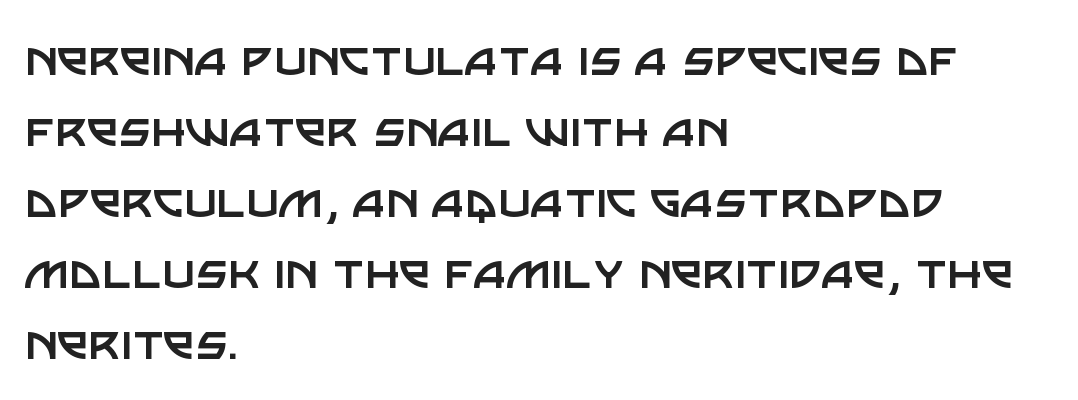
The image shows 56 px regular-weight sans-serif type, upright; set left-aligned, normal line spacing (1.27x), normal letter spacing, not underlined; low stroke contrast and a large x-height.
